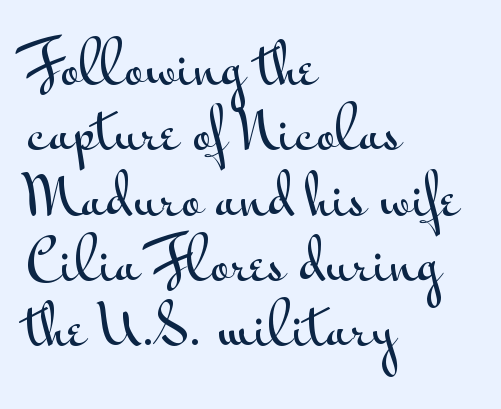
Reading down the block, your eye returns to a fixed left position each line. The string is rendered with underlining switched off. Are there feet on the stems? There aren't — it's a sans. Caption: standard tracking, unaltered. Is this a fixed-width face? No — the glyphs have proportional, varying widths.
